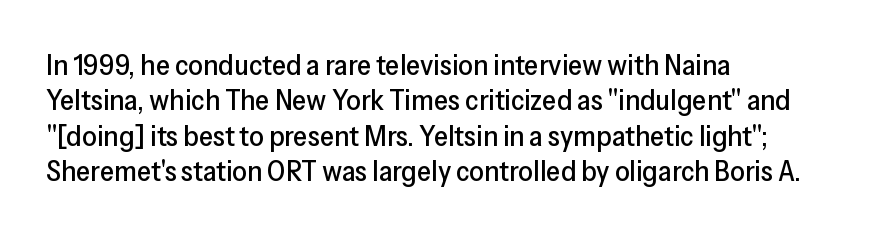
The image shows 29 px sans-serif type, upright; set left-aligned, line spacing 1.22x, normal letter spacing, not underlined; low stroke contrast and a medium x-height.
